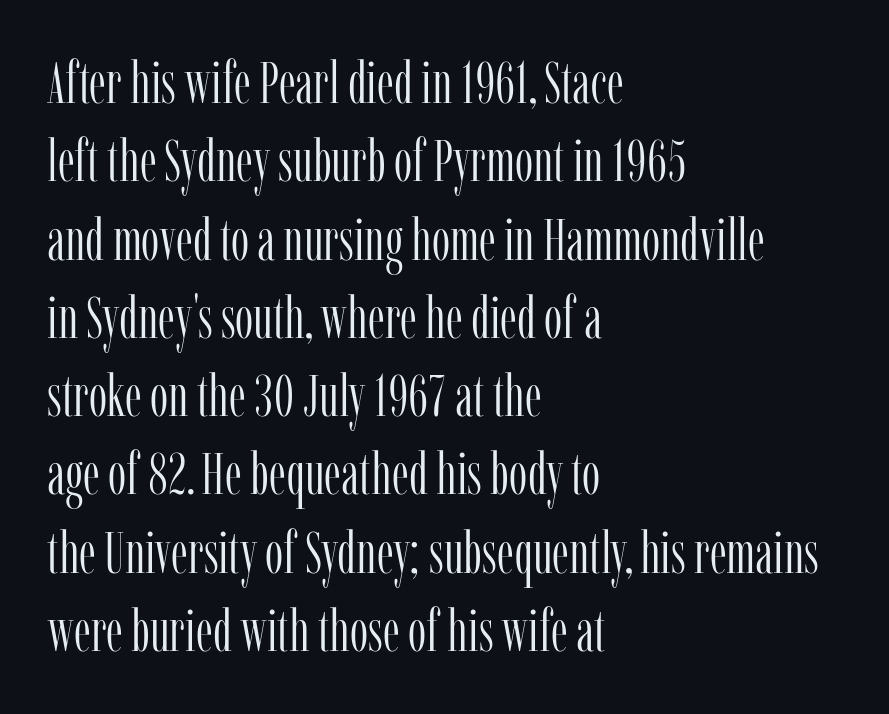
{"serif": "yes", "italic": "no", "bold": "no", "weight": "light", "width": "condensed", "stroke_contrast": "low", "x_height": "medium", "monospaced": "no", "underline": "no", "align": "left", "line_spacing": "normal", "line_spacing_ratio": 1.35, "letter_spacing": "normal", "letter_spacing_em": 0.0, "glyph_px": 58}
